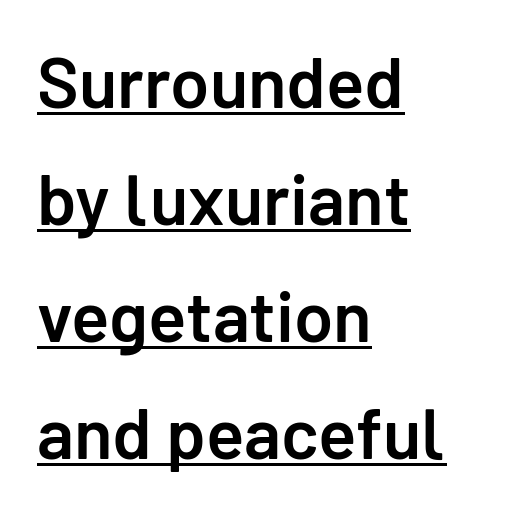
Q: Is the text bold? A: Semi-bold.
Q: Is the text italic (slanted)? A: No, it is upright.
Q: Is the typeface a serif or a sans-serif typeface? A: Sans-serif.
Q: Is the text underlined? A: Yes.
Q: How is the paragraph aligned? A: Left-aligned.
Q: Is the spacing between letters normal or unusually wide? A: Normal.
Q: Is the spacing between lines tight, normal or loose? A: Normal.
Q: Width (condensed, normal, or wide)? A: Normal.
Q: Stroke contrast? A: Low.
Q: x-height? A: Medium.
Q: Monospaced? A: No.
